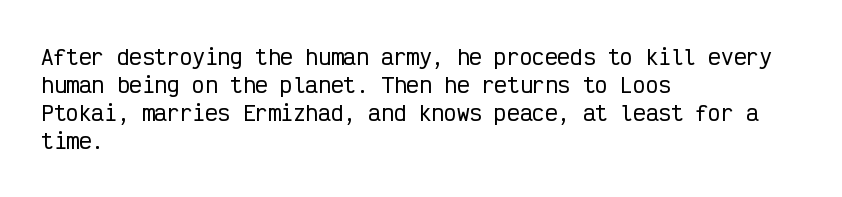
Q: Is the text italic (slanted)? A: No, it is upright.
Q: Is the text underlined? A: No.
Q: How is the paragraph aligned? A: Left-aligned.
Q: Is the spacing between letters normal or unusually wide? A: Normal.
Q: Is the spacing between lines tight, normal or loose? A: Normal.
